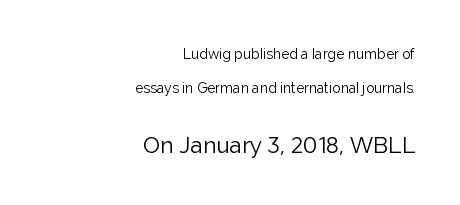
Caption: upper text group reduced, lower text group enlarged. Do the letters lean? They stand straight. Weight: in the light-to-regular range. The vertical gap from one line to the next is large.
